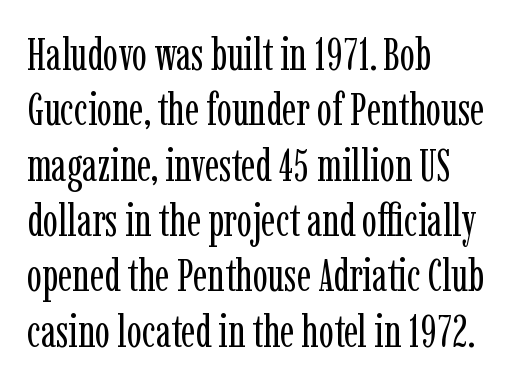
Q: Is the text bold? A: No.
Q: Is the text italic (slanted)? A: No, it is upright.
Q: Is the typeface a serif or a sans-serif typeface? A: Serif.
Q: Is the text underlined? A: No.
Q: How is the paragraph aligned? A: Left-aligned.
Q: Is the spacing between letters normal or unusually wide? A: Normal.
Q: Width (condensed, normal, or wide)? A: Condensed.
Q: Stroke contrast? A: Low.
Q: x-height? A: Medium.
Q: Monospaced? A: No.
